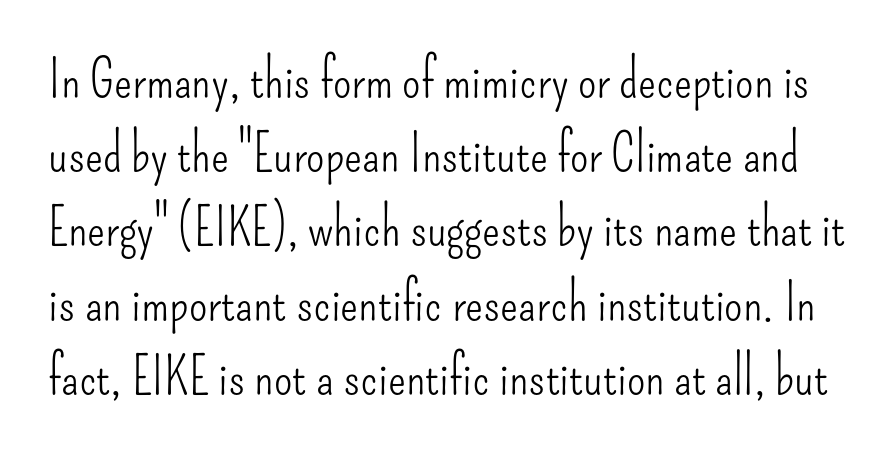
The image shows 53 px light, condensed sans-serif type, upright; set normal line spacing (1.4x), normal letter spacing, not underlined; low stroke contrast and a small x-height.
